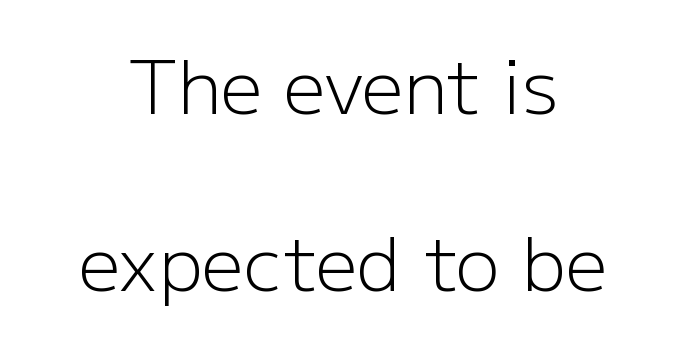
The image shows 74 px light sans-serif type, upright; set centered, loose line spacing (2.39x), normal letter spacing, not underlined; low stroke contrast and a medium x-height.
